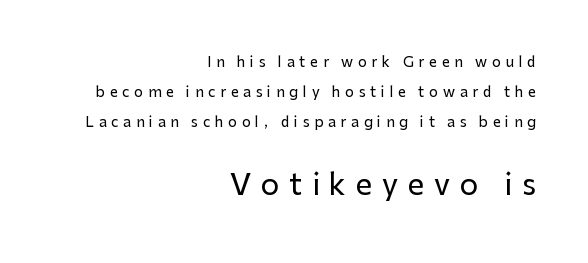
Q: Is the text italic (slanted)? A: No, it is upright.
Q: Is the typeface a serif or a sans-serif typeface? A: Sans-serif.
Q: Is the text underlined? A: No.
Q: How is the paragraph aligned? A: Right-aligned.
Q: Is the spacing between letters normal or unusually wide? A: Unusually wide.
Q: Is the spacing between lines tight, normal or loose? A: Loose.
Q: Which block of text is set in a larger size, the first (top) or the second (bottom)? A: The second (bottom) one.
Q: Width (condensed, normal, or wide)? A: Normal.
Q: Stroke contrast? A: Low.
Q: x-height? A: Medium.
Q: Monospaced? A: No.
